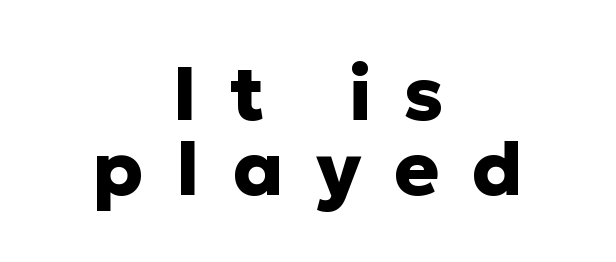
Typeset on center — no edge is straight. A sans-serif font was chosen for this passage. Each row of text sits above clean, open space. The tracking reads as deliberately expanded to a designer's eye.
